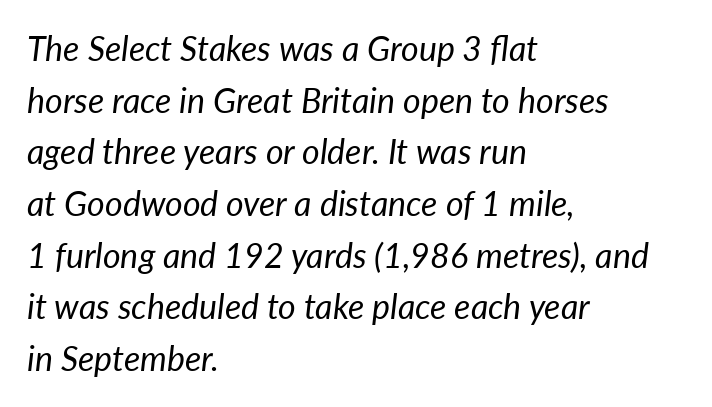
Short note: letters normally spaced. In terms of leading, this rendering sits right in the middle. Italic? Definitely — the glyphs are oblique. Here the designer chose a conventional face with non-uniform glyph widths. No word sits above an underline.
